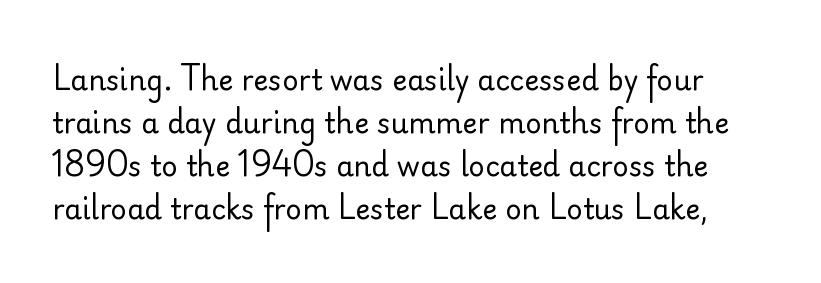
{"serif": "no", "italic": "no", "bold": "no", "weight": "regular", "width": "normal", "stroke_contrast": "low", "x_height": "small", "monospaced": "no", "underline": "no", "line_spacing": "normal", "line_spacing_ratio": 1.53, "letter_spacing": "normal", "letter_spacing_em": 0.0, "glyph_px": 28}
